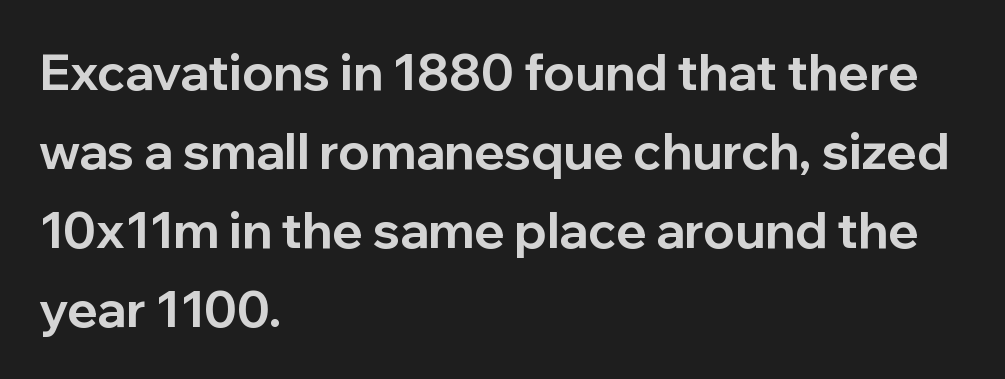
{"serif": "no", "italic": "no", "bold": "yes", "weight": "bold", "width": "normal", "stroke_contrast": "low", "x_height": "medium", "monospaced": "no", "underline": "no", "align": "left", "line_spacing": "normal", "line_spacing_ratio": 1.58, "letter_spacing": "normal", "letter_spacing_em": 0.0, "glyph_px": 50}
